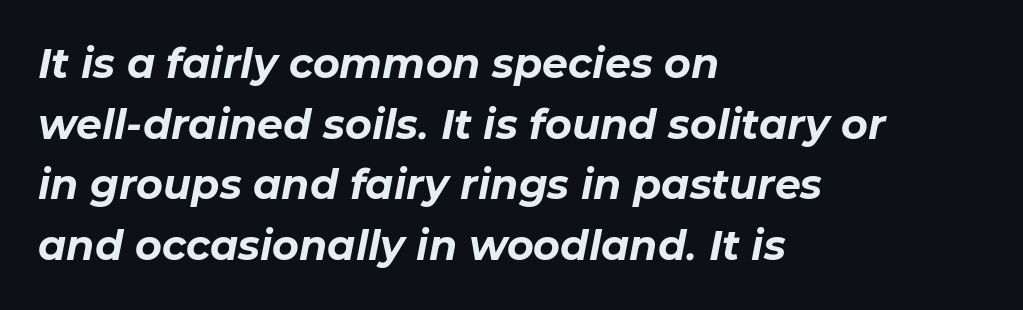
{"italic": "yes", "lean": "right", "slant_degrees": 11, "bold": "yes", "weight": "bold", "width": "normal", "stroke_contrast": "low", "x_height": "medium", "monospaced": "no", "underline": "no", "align": "left", "line_spacing": "normal", "line_spacing_ratio": 1.48, "letter_spacing": "normal", "letter_spacing_em": 0.0, "glyph_px": 41}
